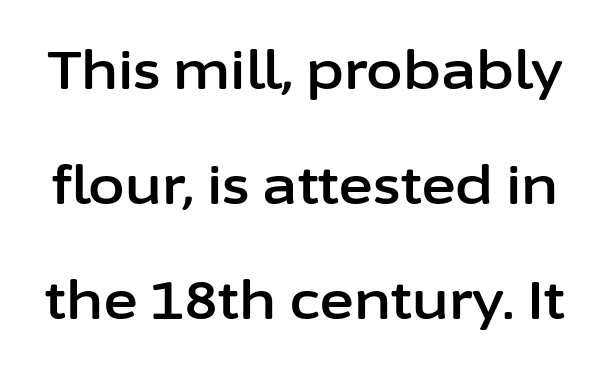
The image shows 53 px sans-serif type, upright; set loose line spacing (2.17x), normal letter spacing, not underlined; low stroke contrast and a medium x-height.
